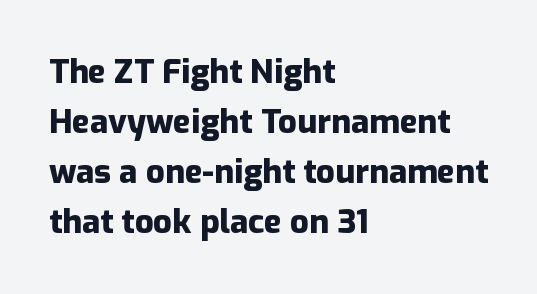
The image shows 33 px heavy sans-serif type, upright; set left-aligned, normal line spacing (1.52x), normal letter spacing, not underlined; low stroke contrast and a medium x-height.
